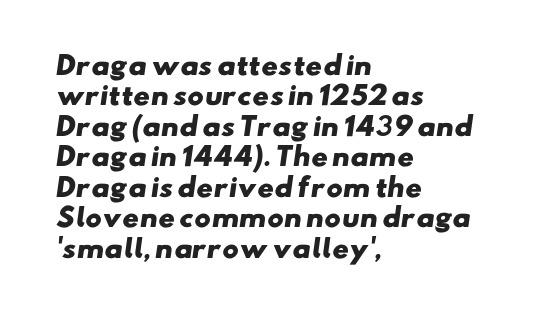
Summary of weight: heavy, a full bold. Lines of text with bare space underneath. Notice how the passage keeps a crisp vertical edge on the left only. The passage shown has conventional tracking throughout.
